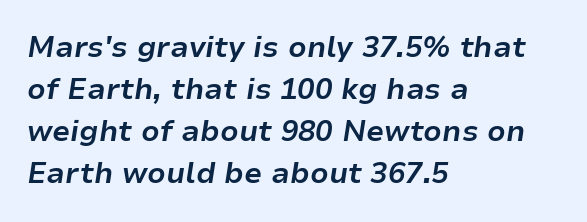
{"italic": "yes", "lean": "right", "slant_degrees": 9, "bold": "yes", "weight": "bold", "width": "normal", "stroke_contrast": "low", "x_height": "medium", "monospaced": "no", "underline": "no", "align": "left", "line_spacing": "normal", "line_spacing_ratio": 1.45, "letter_spacing": "normal", "letter_spacing_em": 0.0, "glyph_px": 29}
